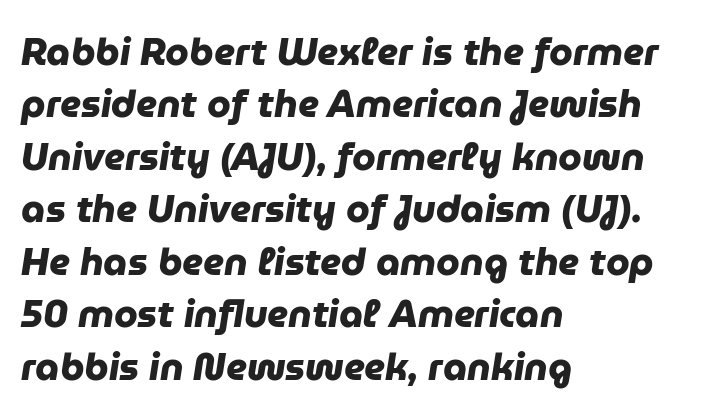
How would I describe the line gaps? Plain and ordinary. A sans-serif font was chosen for this passage. The gaps between neighbouring characters are ordinary and unremarkable. The strip under each line holds only bare page. These lines are rendered in a variable-pitch font. Emphasis by weight is at full strength: bold.
